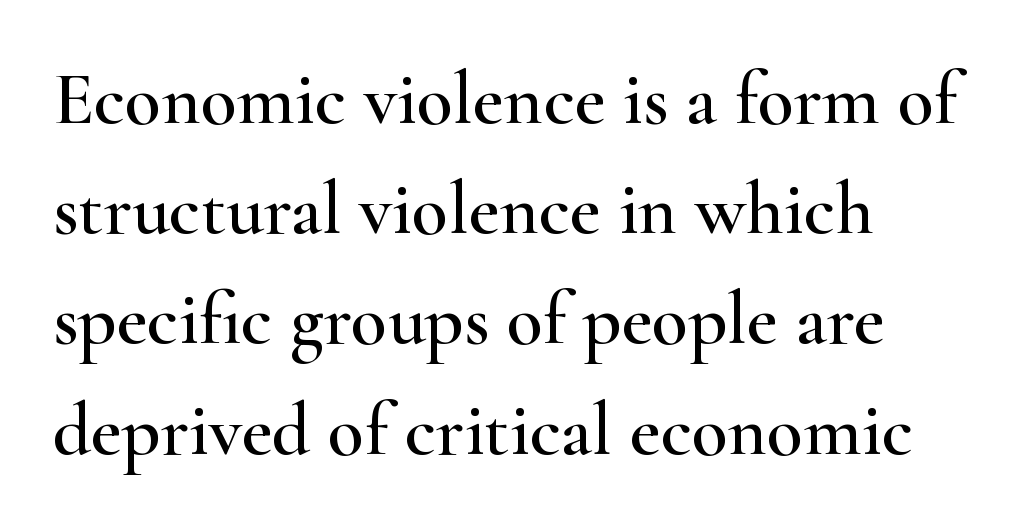
Q: Is the text italic (slanted)? A: No, it is upright.
Q: Is the typeface a serif or a sans-serif typeface? A: Serif.
Q: Is the text underlined? A: No.
Q: Is the spacing between letters normal or unusually wide? A: Normal.
Q: Is the spacing between lines tight, normal or loose? A: Normal.
Q: Width (condensed, normal, or wide)? A: Wide.
Q: Stroke contrast? A: High.
Q: x-height? A: Small.
Q: Monospaced? A: No.
